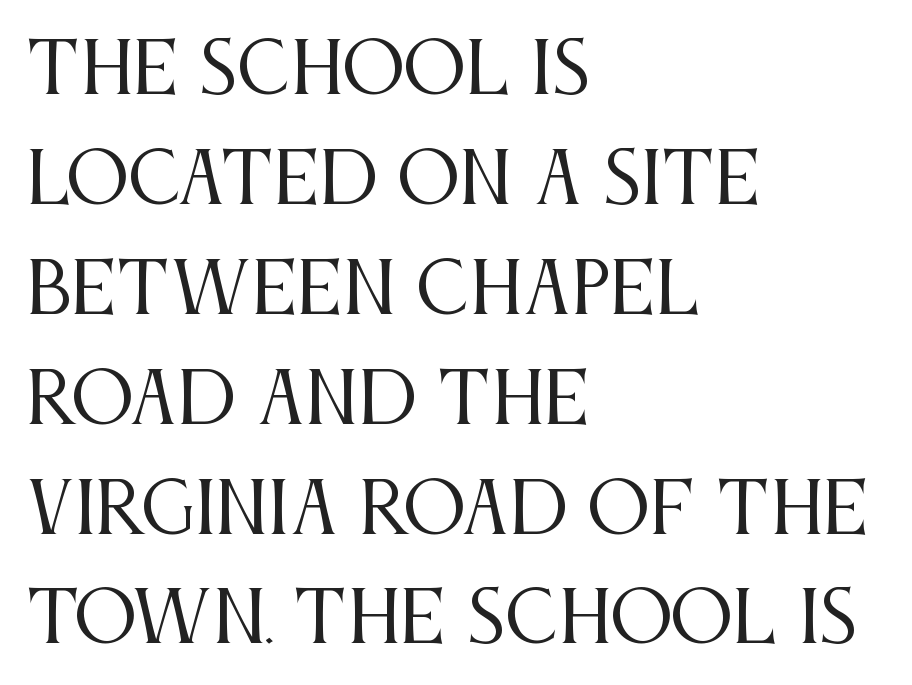
{"serif": "yes", "italic": "no", "bold": "no", "weight": "regular", "width": "condensed", "stroke_contrast": "medium", "x_height": "large", "monospaced": "no", "underline": "no", "align": "left", "line_spacing": "normal", "line_spacing_ratio": 1.57, "letter_spacing": "normal", "letter_spacing_em": 0.0, "glyph_px": 70}
